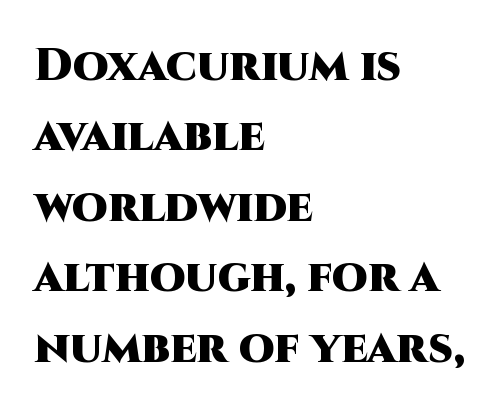
The image shows 46 px heavy sans-serif type, upright; set left-aligned, normal line spacing (1.53x), normal letter spacing, not underlined; high stroke contrast and a large x-height.
